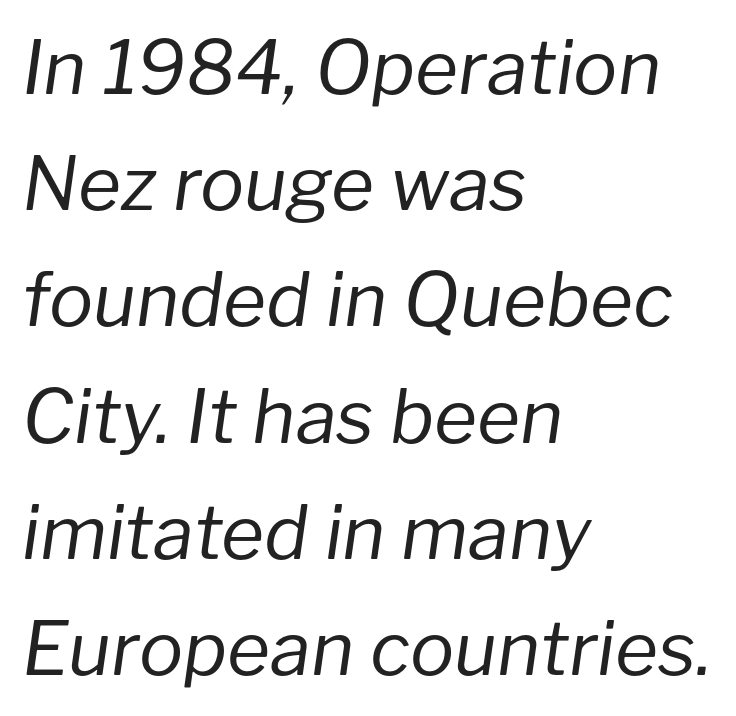
The line texture is even and compact thanks to regular tracking. Casual observation: everything's shoved over to the left. This sample uses an oblique cut, with every glyph tilted off the vertical. These glyphs show unthickened strokes, regular width or finer.
